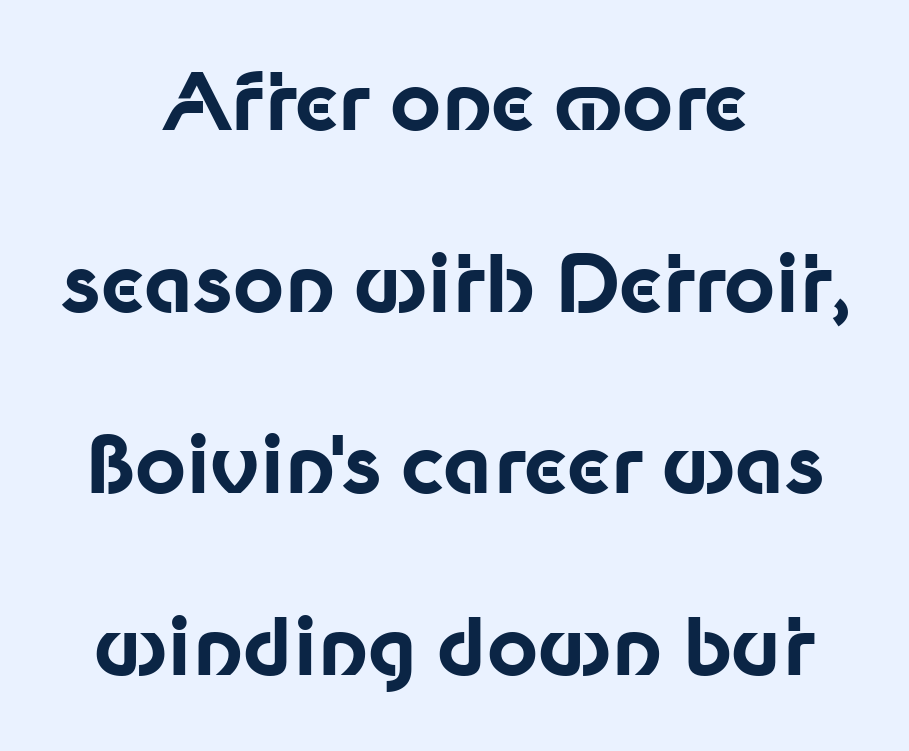
{"serif": "no", "italic": "no", "bold": "yes", "weight": "bold", "width": "normal", "stroke_contrast": "low", "x_height": "medium", "monospaced": "no", "underline": "no", "align": "center", "line_spacing": "loose", "line_spacing_ratio": 2.3, "letter_spacing": "normal", "letter_spacing_em": 0.0, "glyph_px": 79}
